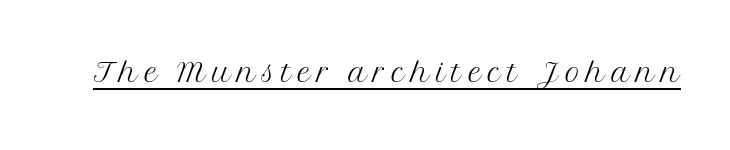
The image shows 41 px light serif type; set underlined; medium stroke contrast and a medium x-height.
